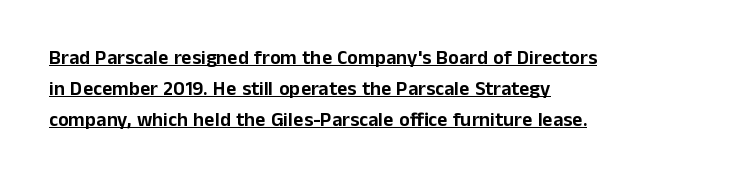
Q: Is the text italic (slanted)? A: No, it is upright.
Q: Is the text underlined? A: Yes.
Q: How is the paragraph aligned? A: Left-aligned.
Q: Is the spacing between letters normal or unusually wide? A: Normal.
Q: Is the spacing between lines tight, normal or loose? A: Normal.
